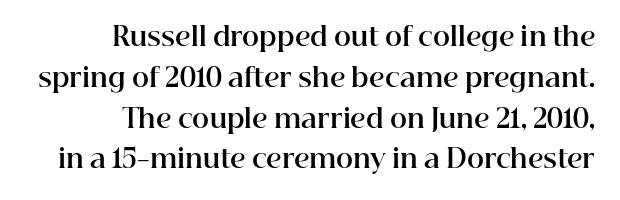
{"italic": "no", "bold": "yes", "underline": "no", "align": "right", "line_spacing": "normal", "line_spacing_ratio": 1.57, "letter_spacing": "normal", "letter_spacing_em": 0.0, "glyph_px": 26}
